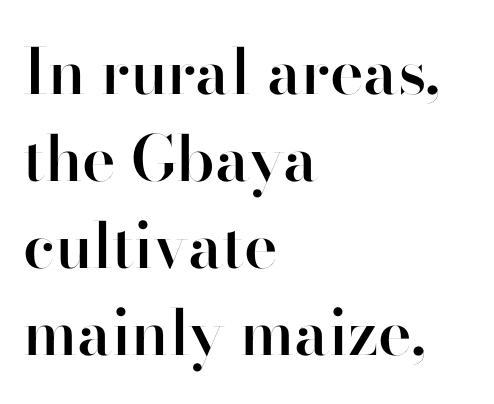
{"serif": "no", "italic": "no", "bold": "semi", "weight": "semibold", "width": "normal", "stroke_contrast": "high", "x_height": "small", "monospaced": "no", "underline": "no", "align": "left", "line_spacing": "normal", "line_spacing_ratio": 1.38, "letter_spacing": "normal", "letter_spacing_em": 0.0, "glyph_px": 63}
